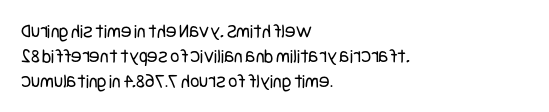
Q: Is the text bold? A: No.
Q: Is the text italic (slanted)? A: No, it is upright.
Q: Is the text underlined? A: No.
Q: How is the paragraph aligned? A: Left-aligned.
Q: Is the spacing between letters normal or unusually wide? A: Normal.
